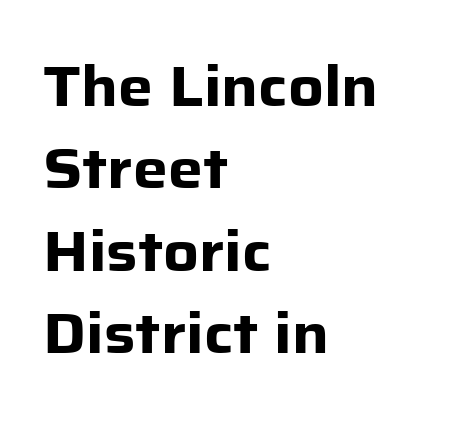
The image shows 55 px heavy sans-serif type, upright; set left-aligned, normal line spacing (1.5x), normal letter spacing, not underlined; low stroke contrast and a medium x-height.
